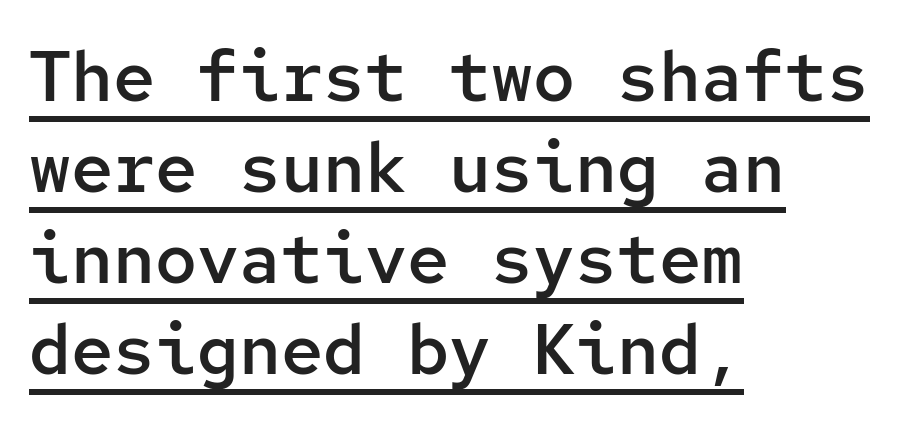
The image shows 70 px semibold sans-serif type, upright, monospaced; set left-aligned, normal line spacing (1.3x), normal letter spacing, underlined; low stroke contrast and a medium x-height.
